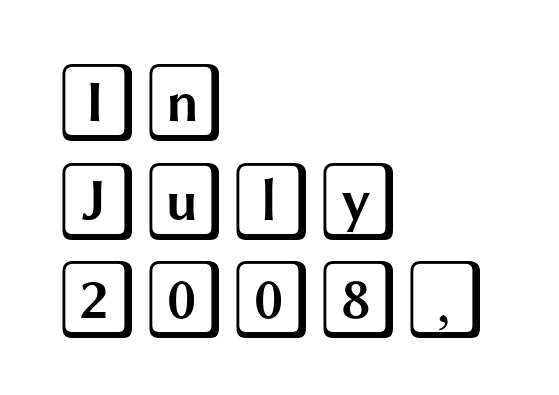
Rule under the text: the space is simply empty. The specimen reads as upright at a glance. Standard letterfit; no display-style spreading of the glyphs. The paragraph has a hard left edge and a soft right edge.
